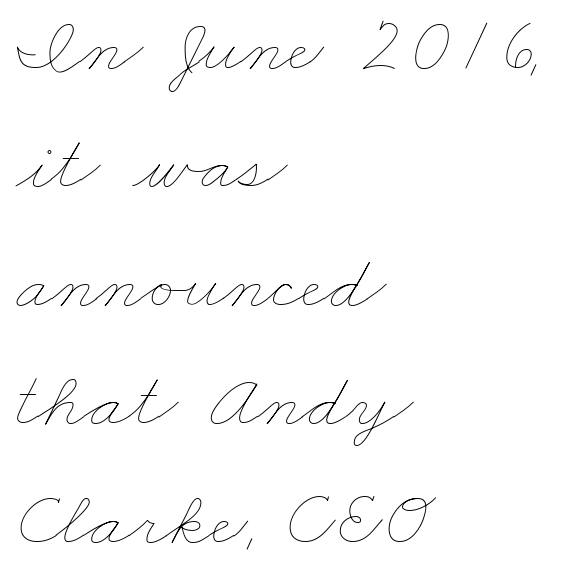
Just letters on the line, the space beneath them empty. Does the copy run flush right? No — it runs flush left. One glance says typical: line gaps are just what's usual. The font sits on the lighter half of the weight spectrum, regular included.
